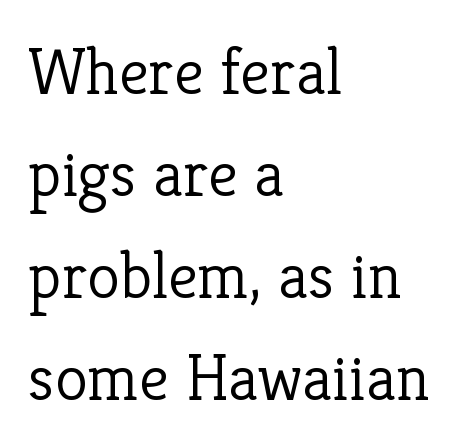
The image shows 67 px light serif type, upright; set left-aligned, normal line spacing (1.52x), normal letter spacing, not underlined; low stroke contrast and a medium x-height.
